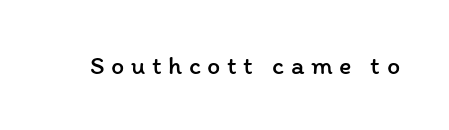
{"italic": "no", "bold": "no", "underline": "no", "letter_spacing": "wide", "letter_spacing_em": 0.25, "glyph_px": 26}
